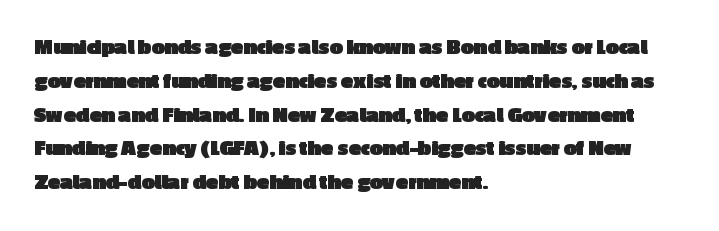
The image shows 23 px bold type, upright; set left-aligned, normal line spacing (1.47x), normal letter spacing, not underlined.
